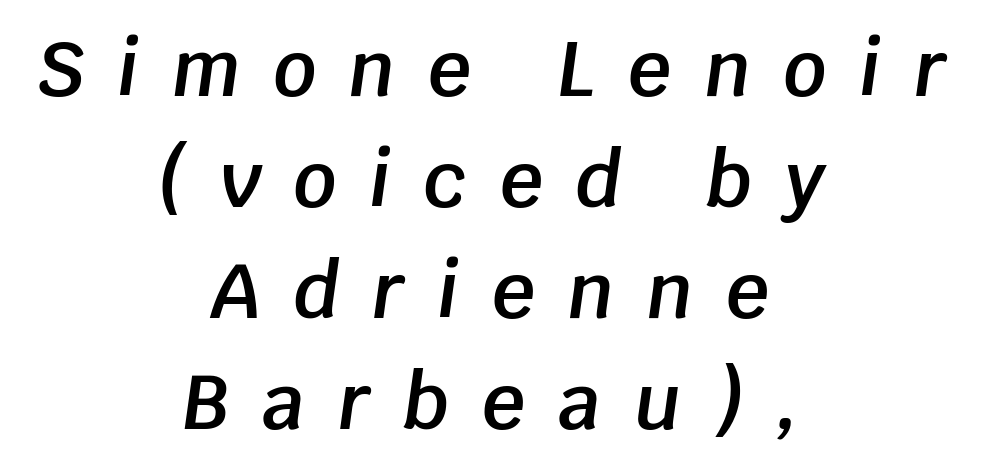
The image shows 76 px semibold type, italic (leaning right); set centered, normal line spacing (1.46x), unusually wide letter spacing (+0.43 em), not underlined; low stroke contrast and a large x-height.
